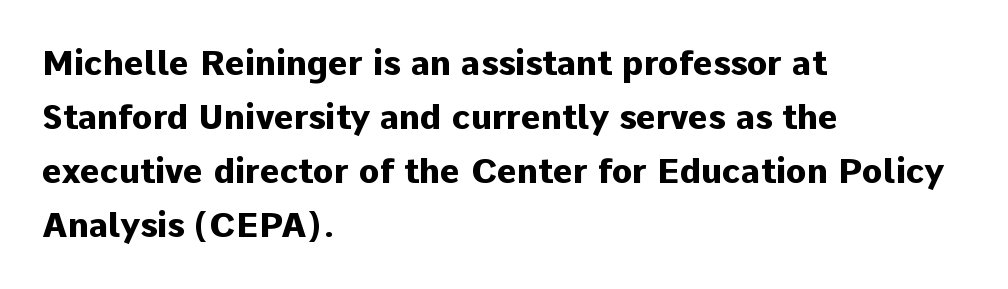
The image shows 34 px heavy sans-serif type, upright; set left-aligned, normal line spacing (1.59x), normal letter spacing, not underlined; low stroke contrast and a medium x-height.
